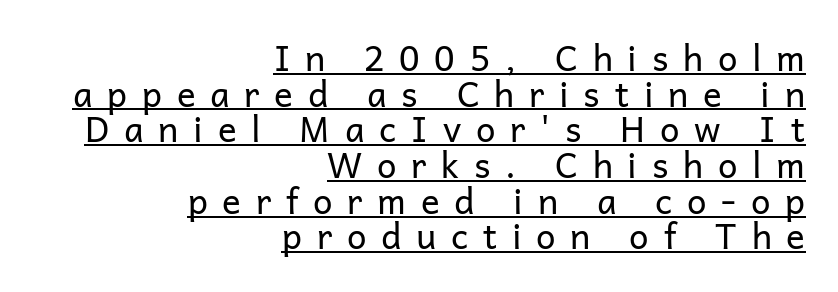
Q: Is the text bold? A: No.
Q: Is the text italic (slanted)? A: No, it is upright.
Q: Is the typeface a serif or a sans-serif typeface? A: Sans-serif.
Q: Is the text underlined? A: Yes.
Q: How is the paragraph aligned? A: Right-aligned.
Q: Is the spacing between letters normal or unusually wide? A: Unusually wide.
Q: Is the spacing between lines tight, normal or loose? A: Tight.
Q: Width (condensed, normal, or wide)? A: Normal.
Q: Stroke contrast? A: Low.
Q: x-height? A: Medium.
Q: Monospaced? A: No.
